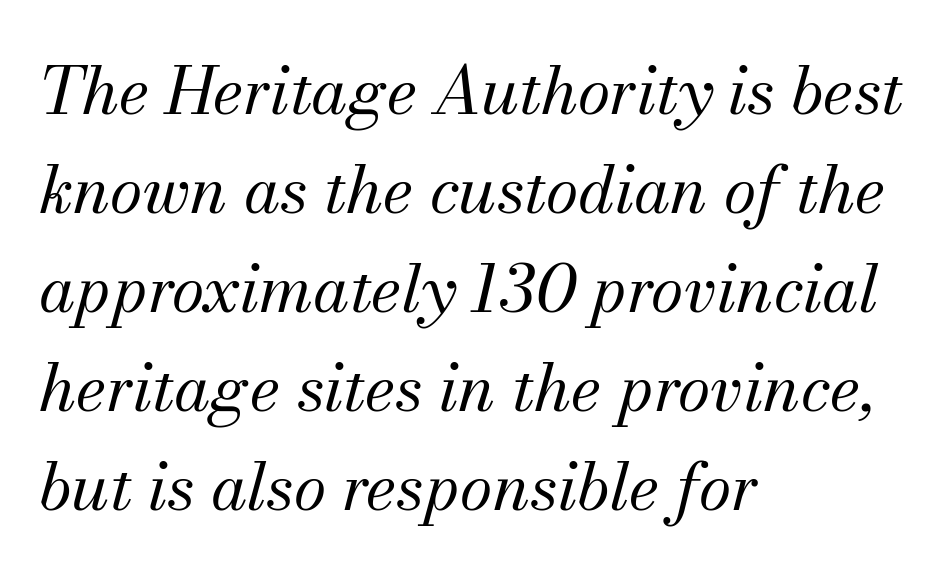
Q: Is the text bold? A: No.
Q: Is the text italic (slanted)? A: Yes, it leans right by about 13 degrees.
Q: Is the typeface a serif or a sans-serif typeface? A: Serif.
Q: Is the text underlined? A: No.
Q: How is the paragraph aligned? A: Left-aligned.
Q: Is the spacing between letters normal or unusually wide? A: Normal.
Q: Is the spacing between lines tight, normal or loose? A: Normal.
Q: Width (condensed, normal, or wide)? A: Normal.
Q: Stroke contrast? A: Medium.
Q: x-height? A: Small.
Q: Monospaced? A: No.
